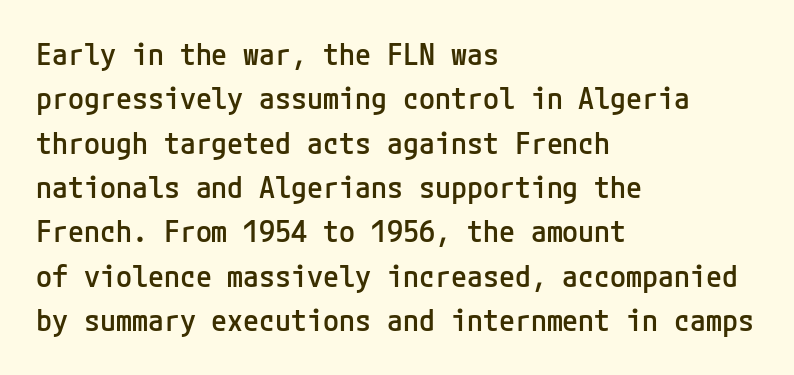
The image shows 29 px semibold sans-serif type, upright; set left-aligned, normal line spacing (1.53x), normal letter spacing, not underlined; low stroke contrast and a medium x-height.
